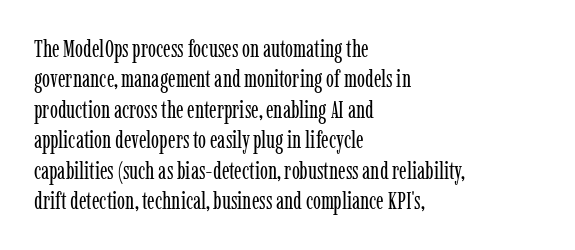
{"italic": "no", "bold": "no", "underline": "no", "align": "left", "line_spacing": "normal", "line_spacing_ratio": 1.27, "letter_spacing": "normal", "letter_spacing_em": 0.0, "glyph_px": 24}
